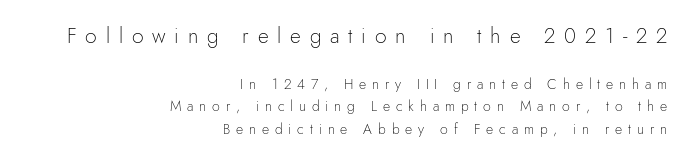
{"italic": "no", "bold": "no", "underline": "no", "align": "right", "line_spacing": "normal", "line_spacing_ratio": 1.62, "letter_spacing": "wide", "letter_spacing_em": 0.42, "larger_block": "first", "size_ratio": 1.5, "glyph_px": 21}
